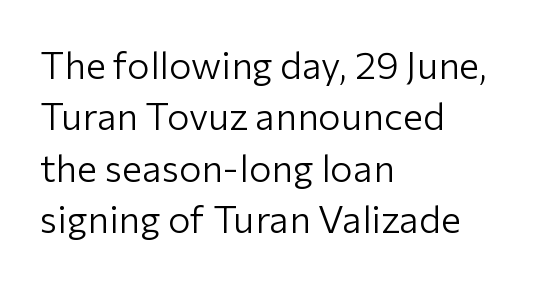
Q: Is the text bold? A: No.
Q: Is the text italic (slanted)? A: No, it is upright.
Q: Is the typeface a serif or a sans-serif typeface? A: Sans-serif.
Q: Is the text underlined? A: No.
Q: How is the paragraph aligned? A: Left-aligned.
Q: Is the spacing between letters normal or unusually wide? A: Normal.
Q: Is the spacing between lines tight, normal or loose? A: Normal.
Q: Width (condensed, normal, or wide)? A: Normal.
Q: Stroke contrast? A: Low.
Q: x-height? A: Medium.
Q: Monospaced? A: No.
